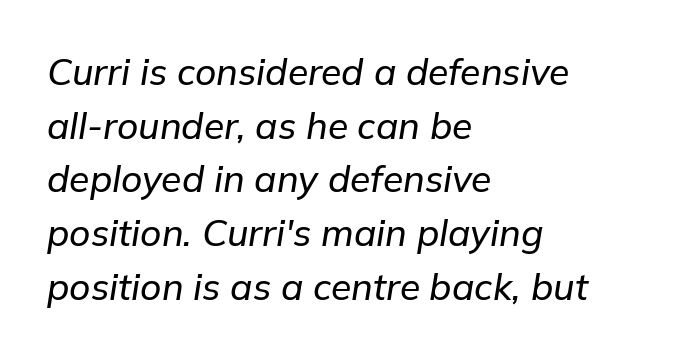
{"italic": "yes", "lean": "right", "slant_degrees": 9, "width": "normal", "stroke_contrast": "low", "x_height": "medium", "monospaced": "no", "underline": "no", "align": "left", "line_spacing": "normal", "line_spacing_ratio": 1.45, "letter_spacing": "normal", "letter_spacing_em": 0.0, "glyph_px": 37}
